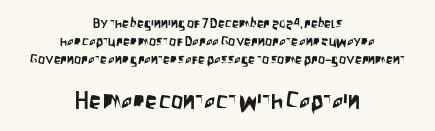
Q: Is the text italic (slanted)? A: No, it is upright.
Q: Is the text underlined? A: No.
Q: How is the paragraph aligned? A: Centered.
Q: Is the spacing between letters normal or unusually wide? A: Normal.
Q: Is the spacing between lines tight, normal or loose? A: Normal.
Q: Which block of text is set in a larger size, the first (top) or the second (bottom)? A: The second (bottom) one.
